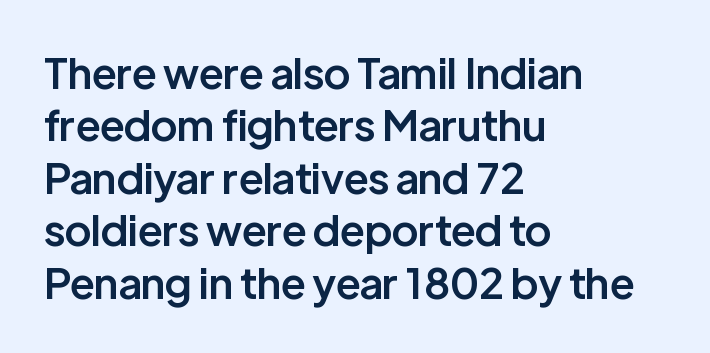
{"serif": "no", "italic": "no", "bold": "semi", "weight": "semibold", "width": "normal", "stroke_contrast": "low", "x_height": "medium", "monospaced": "no", "underline": "no", "align": "left", "line_spacing": "normal", "line_spacing_ratio": 1.25, "letter_spacing": "normal", "letter_spacing_em": 0.0, "glyph_px": 42}
